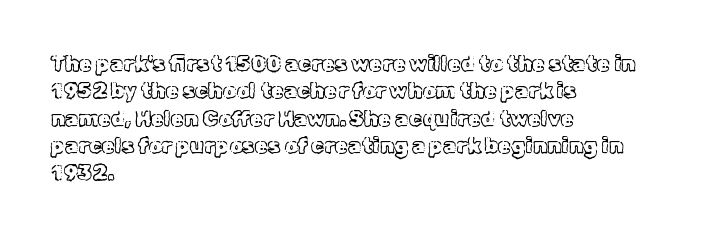
Q: Is the text italic (slanted)? A: No, it is upright.
Q: Is the text underlined? A: No.
Q: How is the paragraph aligned? A: Left-aligned.
Q: Is the spacing between letters normal or unusually wide? A: Normal.
Q: Is the spacing between lines tight, normal or loose? A: Normal.
